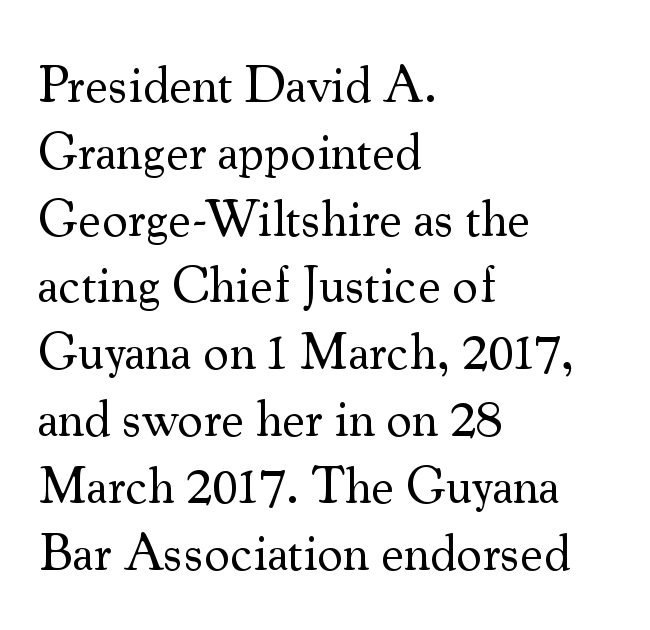
The image shows 51 px regular-weight serif type, upright; set left-aligned, normal line spacing (1.31x), normal letter spacing, not underlined; medium stroke contrast and a small x-height.
